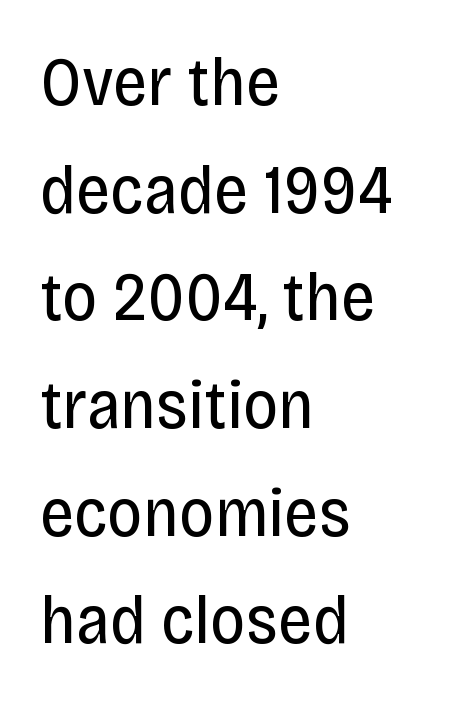
The image shows 69 px regular-weight, condensed sans-serif type, upright; set left-aligned, normal line spacing (1.56x), normal letter spacing, not underlined; low stroke contrast and a large x-height.
